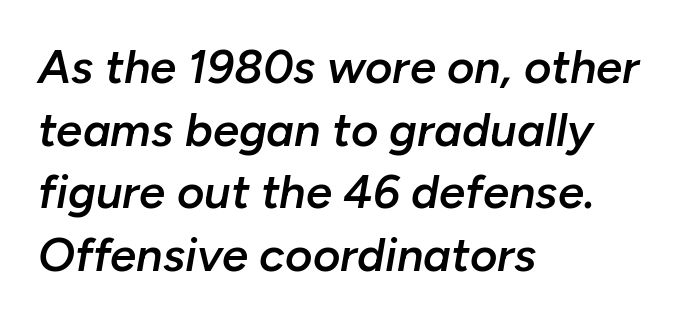
{"italic": "yes", "lean": "right", "slant_degrees": 10, "bold": "semi", "weight": "semibold", "width": "normal", "stroke_contrast": "low", "x_height": "medium", "monospaced": "no", "underline": "no", "align": "left", "line_spacing": "normal", "line_spacing_ratio": 1.33, "letter_spacing": "normal", "letter_spacing_em": 0.0, "glyph_px": 47}
